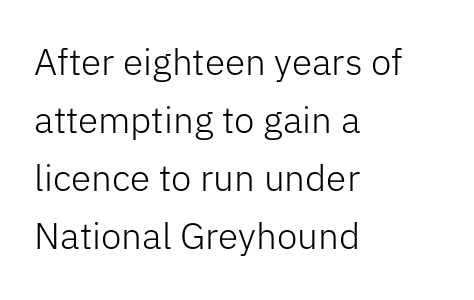
{"serif": "no", "italic": "no", "bold": "no", "weight": "light", "width": "normal", "stroke_contrast": "low", "x_height": "medium", "monospaced": "no", "underline": "no", "align": "left", "line_spacing": "normal", "line_spacing_ratio": 1.57, "letter_spacing": "normal", "letter_spacing_em": 0.0, "glyph_px": 37}
